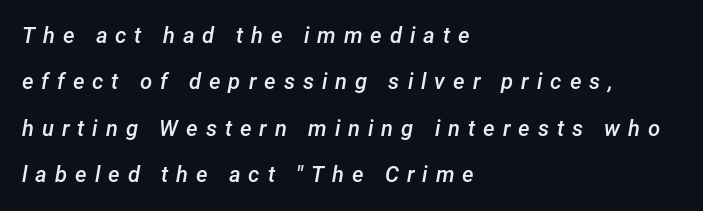
{"italic": "yes", "lean": "right", "slant_degrees": 12, "bold": "semi", "underline": "no", "align": "left", "line_spacing": "loose", "line_spacing_ratio": 2.11, "letter_spacing": "wide", "letter_spacing_em": 0.36, "glyph_px": 22}
